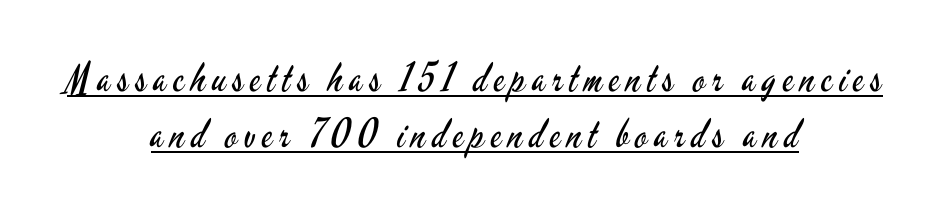
{"serif": "no", "bold": "no", "weight": "regular", "width": "condensed", "stroke_contrast": "low", "x_height": "small", "monospaced": "no", "underline": "yes", "align": "center", "line_spacing": "normal", "line_spacing_ratio": 1.41, "glyph_px": 40}
